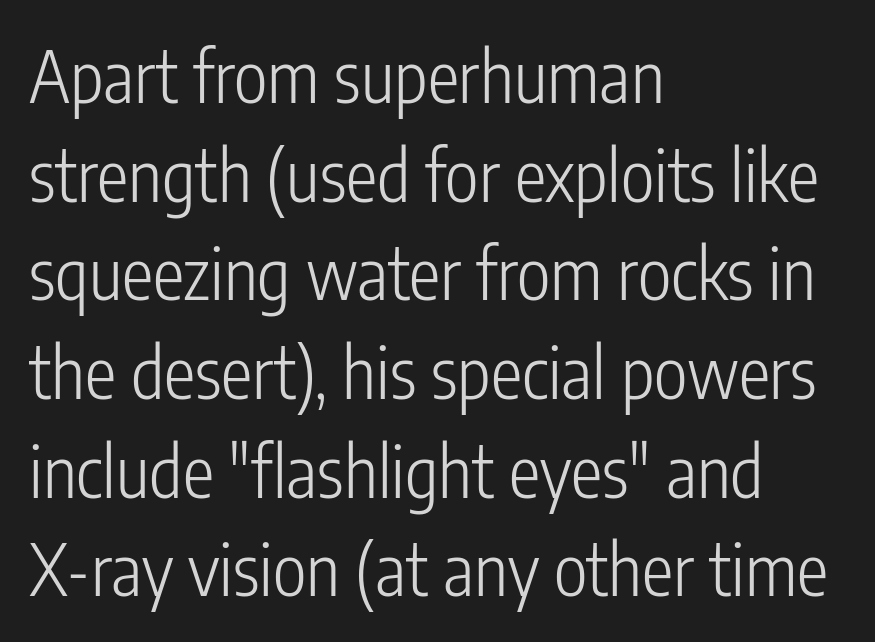
Posture: straight, roman, zero tilt. Heaviness? Minimal to ordinary, like unemphasized prose. How are the letters spaced? Ordinarily, with no added tracking. Here the designer chose a conventional face with non-uniform glyph widths. Descenders hang freely into open space. This sample uses a sans-serif face.
